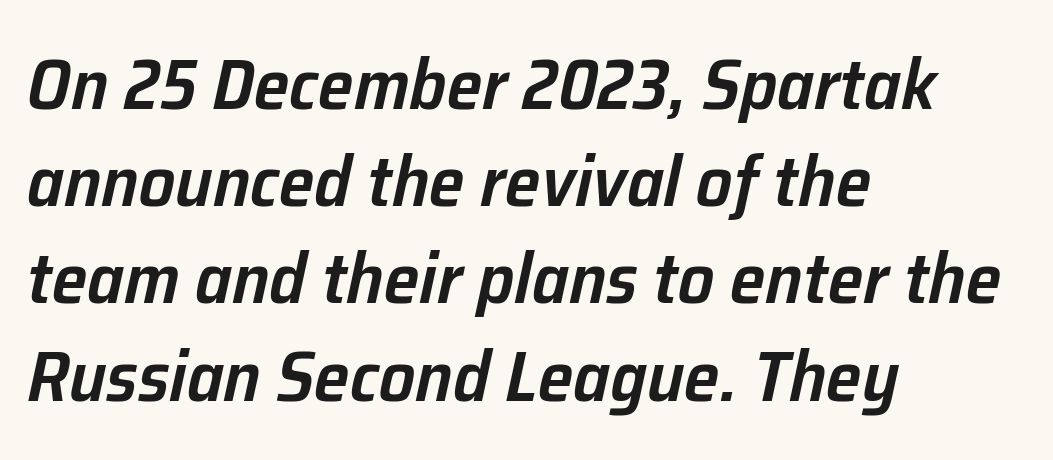
Rows of type keep a routine distance in the vertical direction. Nothing unusual about the tracking: characters are spaced as the font intends. Casual observation: everything's shoved over to the left. Notice the strokes are somewhat thickened but not fully heavy: this is a semibold. Rendered with sloped, italic letterforms. Only glyphs here, with clear space below each row.
